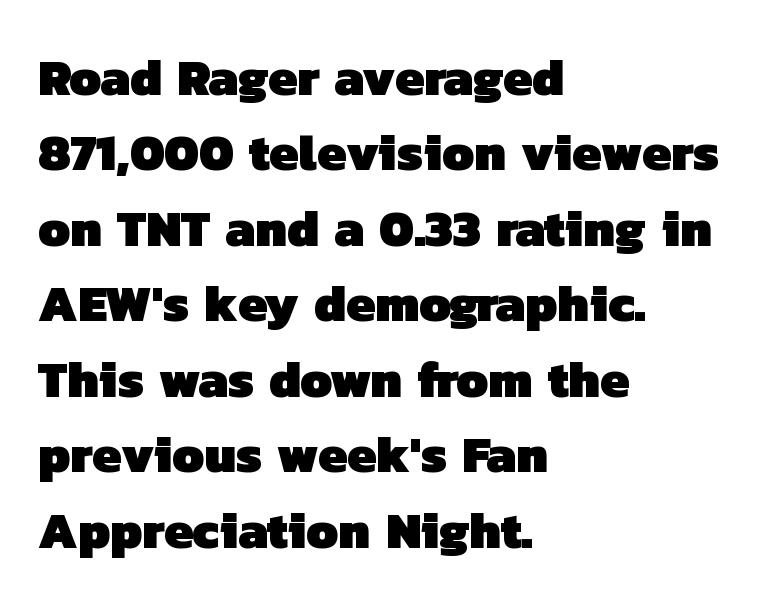
The image shows 51 px heavy sans-serif type; set left-aligned, normal line spacing (1.48x), normal letter spacing, not underlined; low stroke contrast and a medium x-height.
